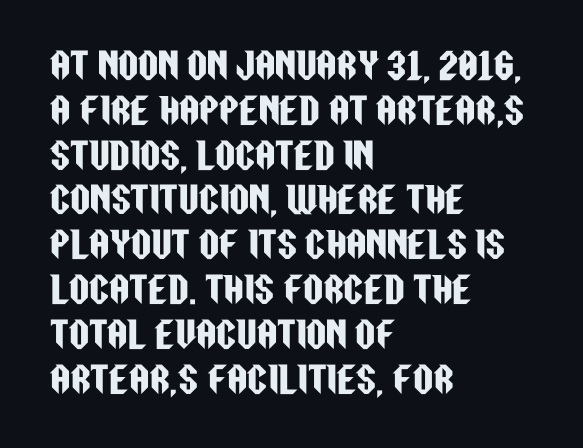
{"serif": "no", "italic": "no", "width": "condensed", "stroke_contrast": "low", "x_height": "large", "monospaced": "no", "underline": "no", "align": "left", "line_spacing": "normal", "line_spacing_ratio": 1.28, "letter_spacing": "normal", "letter_spacing_em": 0.0, "glyph_px": 35}
